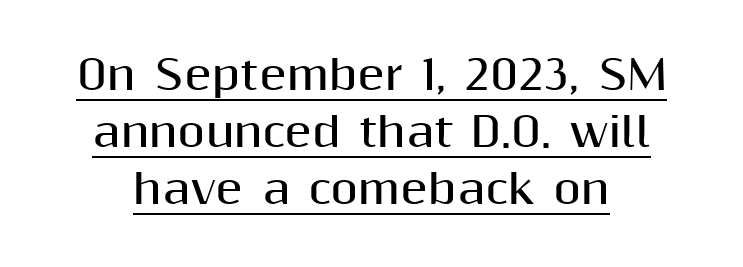
{"serif": "no", "italic": "no", "bold": "yes", "weight": "bold", "width": "normal", "stroke_contrast": "medium", "x_height": "medium", "monospaced": "no", "underline": "yes", "line_spacing": "normal", "line_spacing_ratio": 1.43, "letter_spacing": "normal", "letter_spacing_em": 0.0, "glyph_px": 40}
